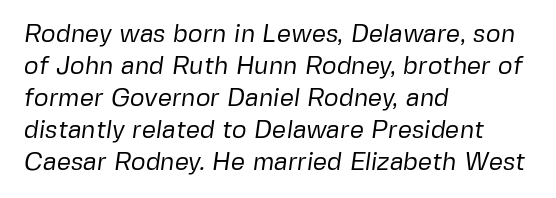
The typeface has the unassuming heft of standard copy or less. Spacing between characters is what you'd get straight out of the box. Short and long lines alike share a common starting point at left. Does the leading feel generous? No, just average.
